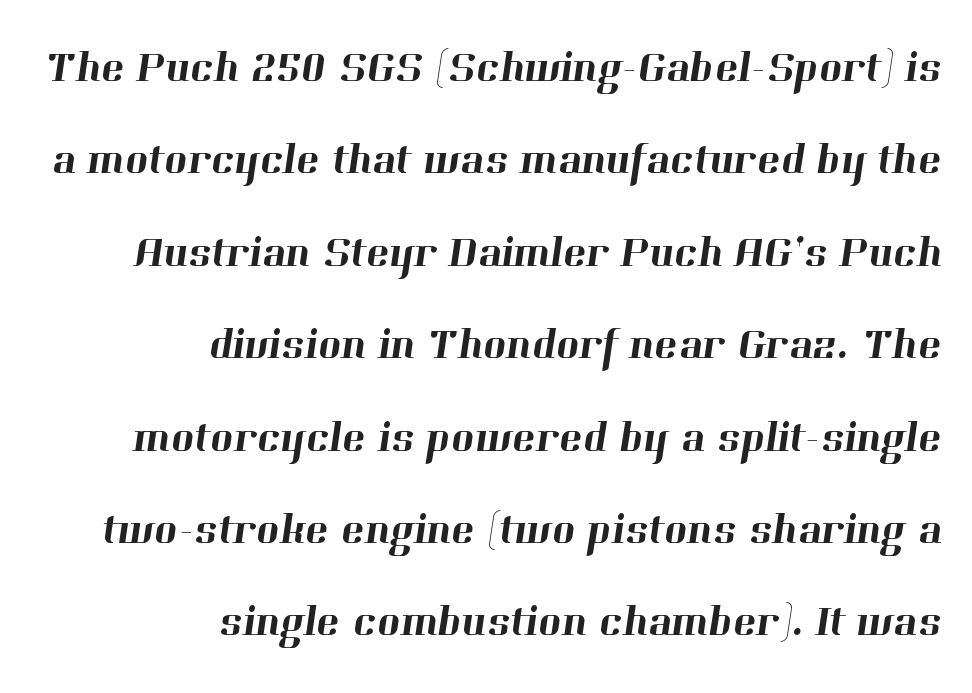
Q: Is the typeface a serif or a sans-serif typeface? A: Serif.
Q: Is the text underlined? A: No.
Q: How is the paragraph aligned? A: Right-aligned.
Q: Is the spacing between letters normal or unusually wide? A: Normal.
Q: Is the spacing between lines tight, normal or loose? A: Loose.
Q: Width (condensed, normal, or wide)? A: Normal.
Q: Stroke contrast? A: High.
Q: x-height? A: Medium.
Q: Monospaced? A: No.
